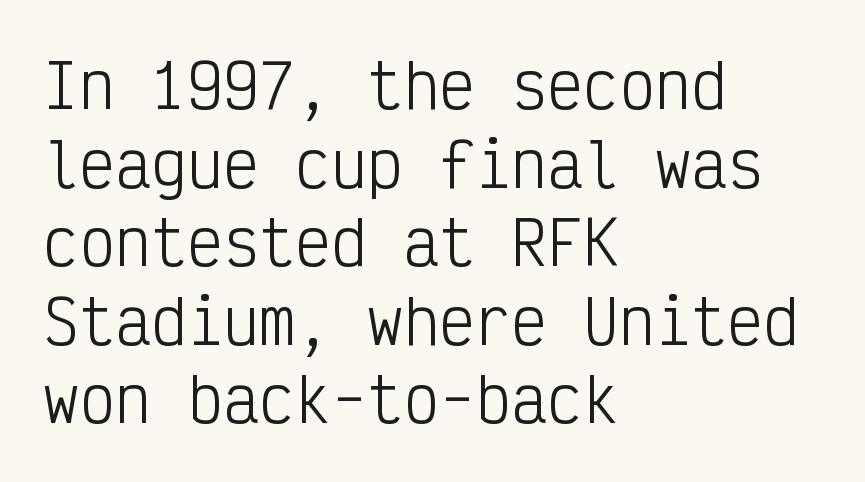
In terms of posture, this sample is upright. Look at the bottom of the vertical strokes: they stop flat, with no serifs. The face used here is monospaced, like something from a code editor. Successive baselines arrive at the customary interval. Standard letterfit; no display-style spreading of the glyphs.
